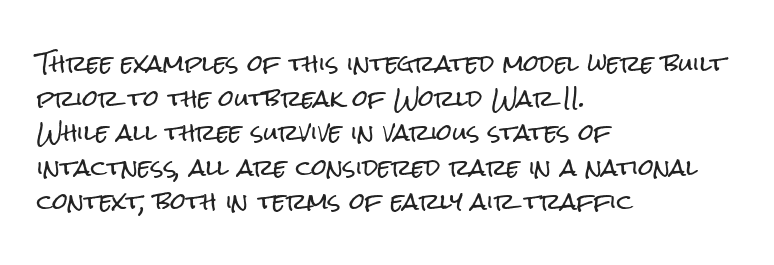
The image shows 22 px text type, upright; set left-aligned, normal line spacing (1.57x), normal letter spacing, not underlined.
